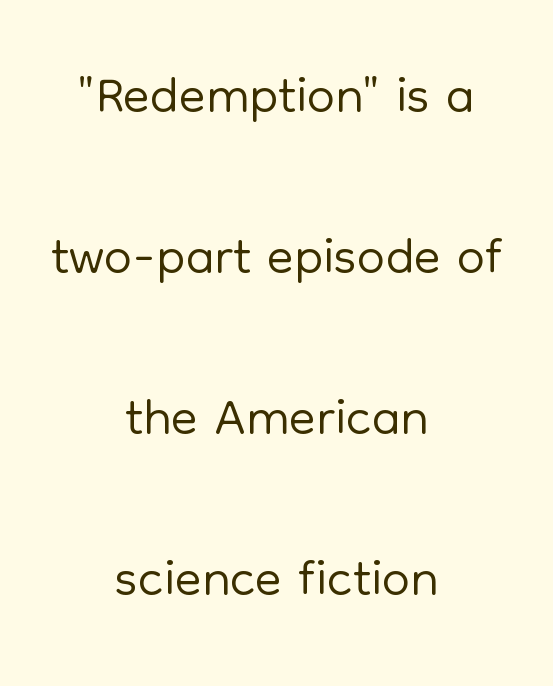
Q: Is the text bold? A: No.
Q: Is the text italic (slanted)? A: No, it is upright.
Q: Is the typeface a serif or a sans-serif typeface? A: Sans-serif.
Q: Is the text underlined? A: No.
Q: How is the paragraph aligned? A: Centered.
Q: Is the spacing between letters normal or unusually wide? A: Normal.
Q: Is the spacing between lines tight, normal or loose? A: Loose.
Q: Width (condensed, normal, or wide)? A: Normal.
Q: Stroke contrast? A: Low.
Q: x-height? A: Medium.
Q: Monospaced? A: No.
